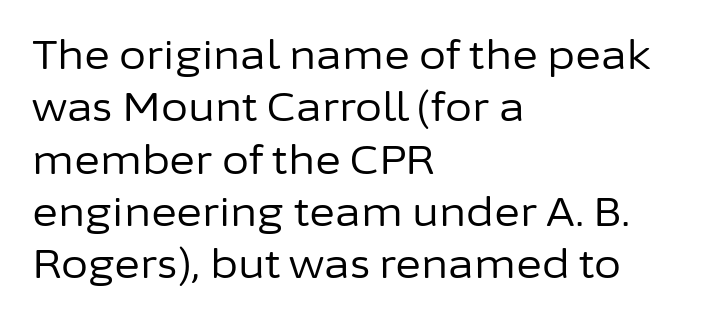
Decoration check: the copy has no underline. Regarding leading, the lines here are spaced in the standard way. Each line starts at the same left margin while the right side varies. These lines are rendered in a variable-pitch font. These lines are composed in type without serifs. Caption: face not bold, strokes unweighted.
